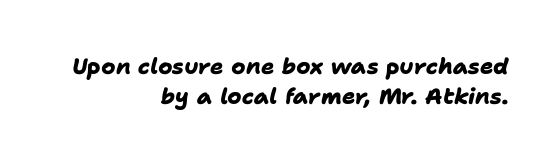
Q: Is the text bold? A: Yes.
Q: Is the text underlined? A: No.
Q: How is the paragraph aligned? A: Right-aligned.
Q: Is the spacing between letters normal or unusually wide? A: Normal.
Q: Is the spacing between lines tight, normal or loose? A: Normal.
